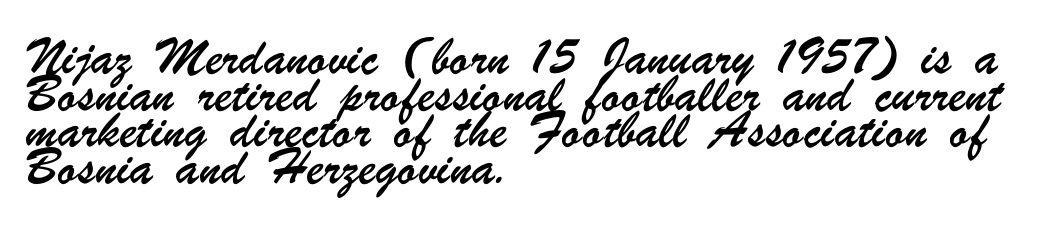
{"underline": "no", "align": "left", "line_spacing": "normal", "line_spacing_ratio": 1.59, "letter_spacing": "normal", "letter_spacing_em": 0.0, "glyph_px": 23}
